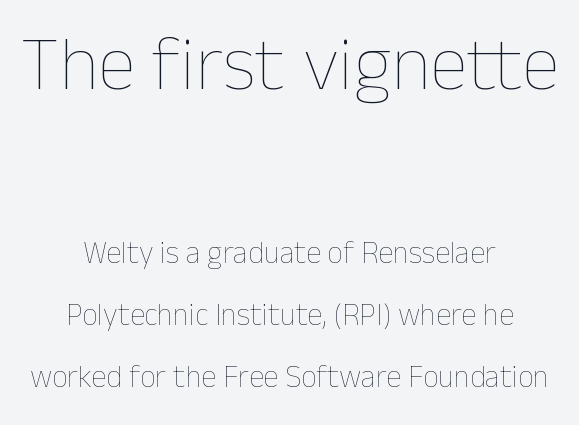
The image shows 77 px thin type, upright; set centered, loose line spacing (2.0x), normal letter spacing, not underlined; the first (top) block is 2.48x larger; low stroke contrast and a medium x-height.
